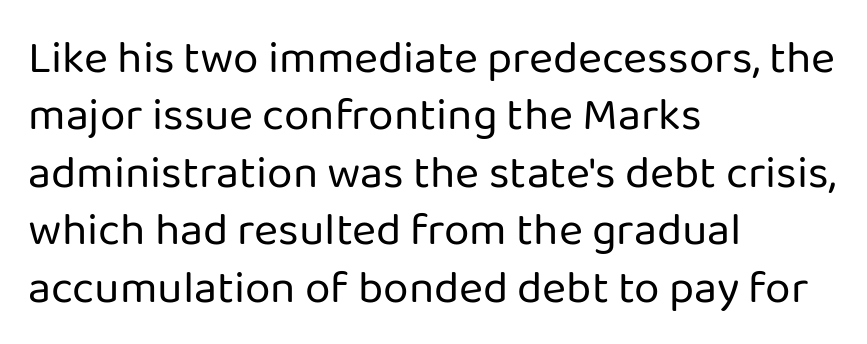
{"serif": "no", "italic": "no", "bold": "no", "weight": "regular", "width": "normal", "stroke_contrast": "low", "x_height": "medium", "monospaced": "no", "underline": "no", "align": "left", "line_spacing": "normal", "line_spacing_ratio": 1.25, "letter_spacing": "normal", "letter_spacing_em": 0.0, "glyph_px": 46}
